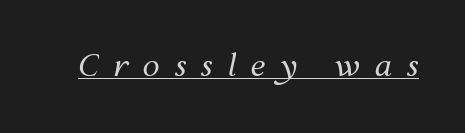
Q: Is the text bold? A: No.
Q: Is the text italic (slanted)? A: Yes, it leans right by about 12 degrees.
Q: Is the text underlined? A: Yes.
Q: Is the spacing between letters normal or unusually wide? A: Unusually wide.
Q: Width (condensed, normal, or wide)? A: Normal.
Q: Stroke contrast? A: Medium.
Q: x-height? A: Medium.
Q: Monospaced? A: No.
